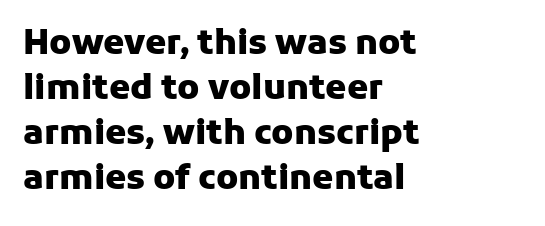
Q: Is the text bold? A: Yes.
Q: Is the text italic (slanted)? A: No, it is upright.
Q: Is the typeface a serif or a sans-serif typeface? A: Sans-serif.
Q: Is the text underlined? A: No.
Q: How is the paragraph aligned? A: Left-aligned.
Q: Is the spacing between letters normal or unusually wide? A: Normal.
Q: Is the spacing between lines tight, normal or loose? A: Normal.
Q: Width (condensed, normal, or wide)? A: Normal.
Q: Stroke contrast? A: Low.
Q: x-height? A: Medium.
Q: Monospaced? A: No.
